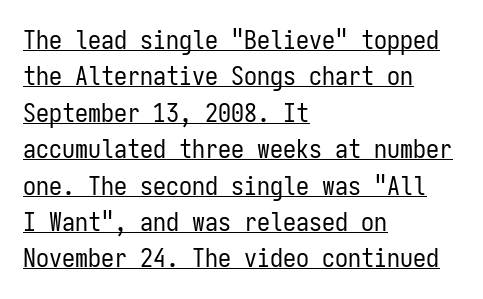
The image shows 26 px text type, upright; set left-aligned, normal line spacing (1.4x), normal letter spacing, underlined.
